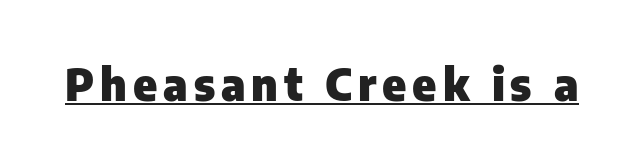
The image shows 45 px heavy sans-serif type, upright; set underlined; low stroke contrast and a medium x-height.
